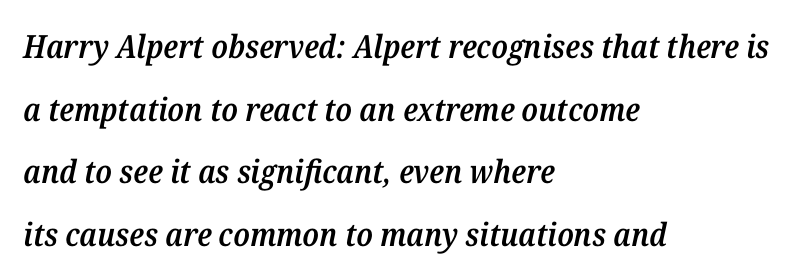
{"serif": "yes", "italic": "yes", "lean": "right", "slant_degrees": 12, "bold": "semi", "weight": "semibold", "width": "normal", "stroke_contrast": "medium", "x_height": "medium", "monospaced": "no", "underline": "no", "align": "left", "line_spacing": "loose", "line_spacing_ratio": 1.96, "letter_spacing": "normal", "letter_spacing_em": 0.0, "glyph_px": 32}
